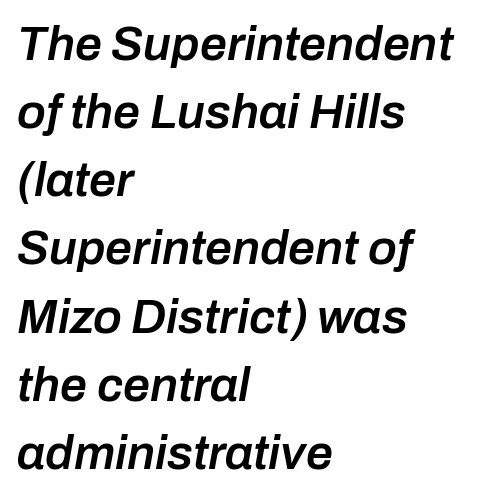
Proportional: the letters do not fall into vertical columns. The text carries the slant typical of an italic or oblique font. Bold? Not quite — semibold, heavier than regular but stopping short. Only glyphs here, with clear space below each row. The rows are spaced the way most documents space them. The rendering keeps characters at their native spacing.
